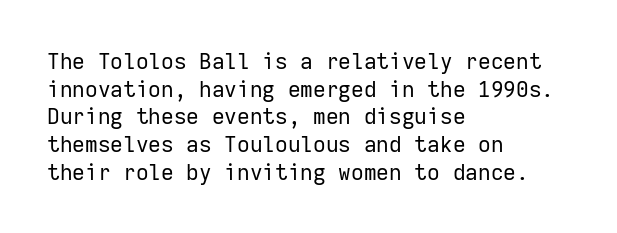
The image shows 22 px text type, upright; set left-aligned, normal line spacing (1.26x), normal letter spacing, not underlined.
